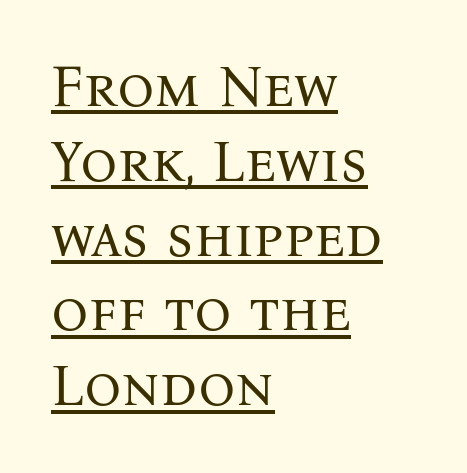
{"serif": "yes", "italic": "no", "bold": "no", "weight": "regular", "width": "normal", "stroke_contrast": "medium", "x_height": "medium", "monospaced": "no", "underline": "yes", "align": "left", "line_spacing": "normal", "line_spacing_ratio": 1.29, "letter_spacing": "normal", "letter_spacing_em": 0.0, "glyph_px": 58}
